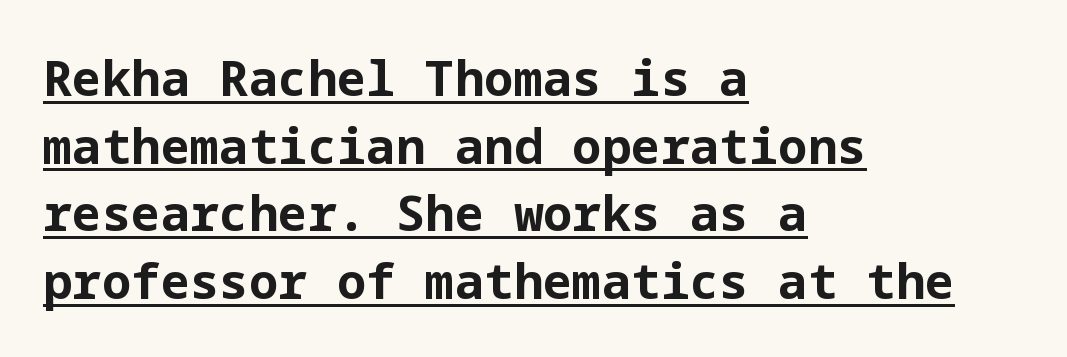
The image shows 49 px bold sans-serif type, upright; set left-aligned, normal line spacing (1.38x), normal letter spacing, underlined; low stroke contrast and a medium x-height.
